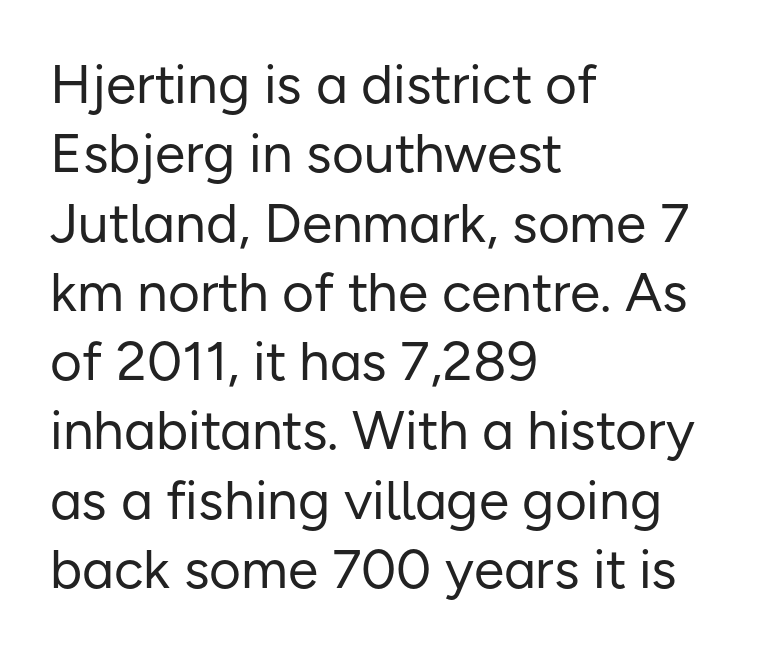
{"serif": "no", "italic": "no", "bold": "no", "weight": "regular", "width": "normal", "stroke_contrast": "low", "x_height": "medium", "monospaced": "no", "underline": "no", "align": "left", "line_spacing": "normal", "line_spacing_ratio": 1.26, "letter_spacing": "normal", "letter_spacing_em": 0.0, "glyph_px": 55}
